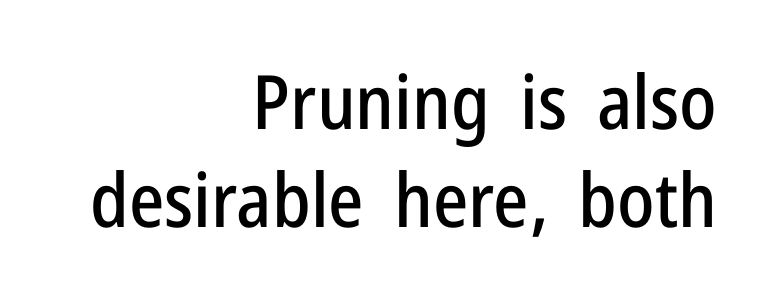
Q: Is the text italic (slanted)? A: No, it is upright.
Q: Is the typeface a serif or a sans-serif typeface? A: Sans-serif.
Q: Is the text underlined? A: No.
Q: How is the paragraph aligned? A: Right-aligned.
Q: Is the spacing between letters normal or unusually wide? A: Normal.
Q: Is the spacing between lines tight, normal or loose? A: Normal.
Q: Width (condensed, normal, or wide)? A: Condensed.
Q: Stroke contrast? A: Low.
Q: x-height? A: Medium.
Q: Monospaced? A: No.
